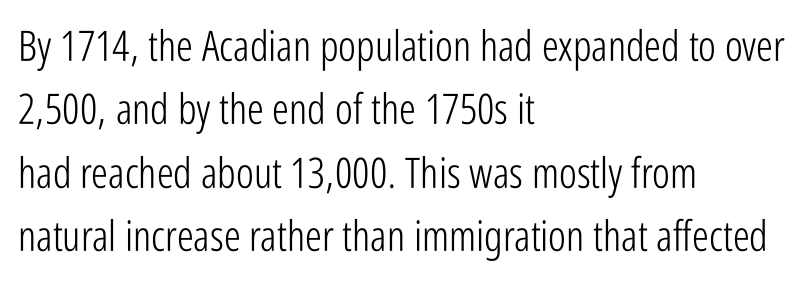
Q: Is the text bold? A: No.
Q: Is the text italic (slanted)? A: No, it is upright.
Q: Is the typeface a serif or a sans-serif typeface? A: Sans-serif.
Q: Is the text underlined? A: No.
Q: How is the paragraph aligned? A: Left-aligned.
Q: Is the spacing between letters normal or unusually wide? A: Normal.
Q: Is the spacing between lines tight, normal or loose? A: Normal.
Q: Width (condensed, normal, or wide)? A: Condensed.
Q: Stroke contrast? A: Low.
Q: x-height? A: Medium.
Q: Monospaced? A: No.
